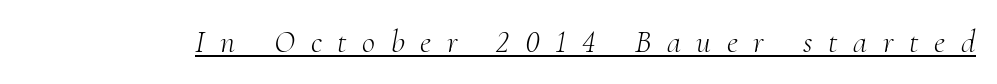
The image shows 32 px light serif type, italic (leaning right); set unusually wide letter spacing (+0.49 em), underlined; medium stroke contrast and a small x-height.
